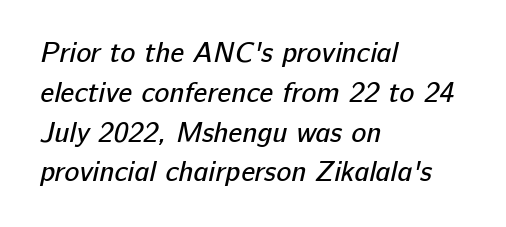
The image shows 28 px regular-weight sans-serif type; set left-aligned, normal line spacing (1.42x), normal letter spacing, not underlined; low stroke contrast and a medium x-height.
